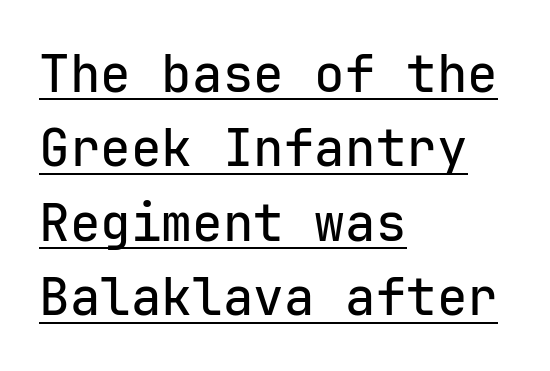
The line texture is even and compact thanks to regular tracking. Emphasis is given by a line drawn under the lettering. Check where the strokes stop: nothing finishes them off — pure sans. Think of a typewriter: that constant character pitch is what you see here. Is there any slant? The stems are plumb. The compositor pushed each line to the left boundary.
